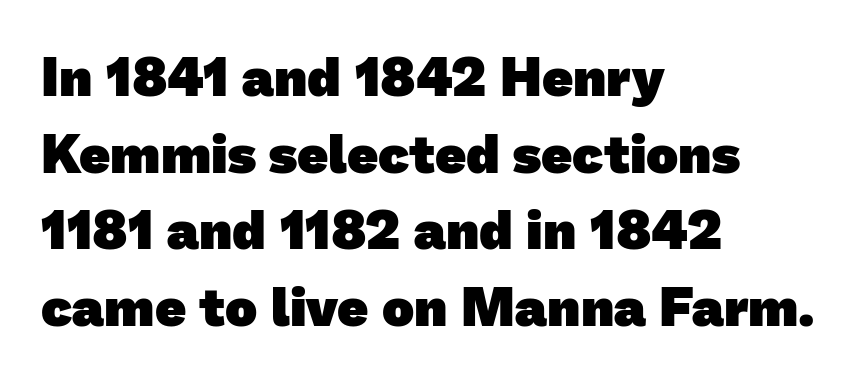
The image shows 54 px heavy sans-serif type; set left-aligned, normal line spacing (1.42x), normal letter spacing, not underlined; low stroke contrast and a medium x-height.
